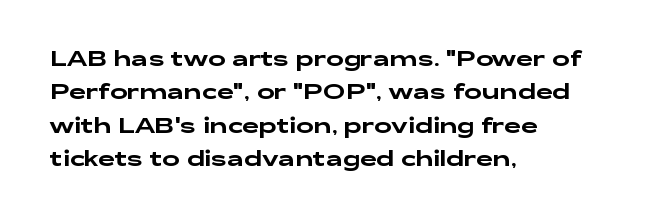
Nobody drew a line under any word here. A student would call this left alignment; a typographer would say flush left, rag right. Rendered with straight, roman letterforms. In terms of leading, this rendering sits right in the middle. Characters follow at the spacing the type designer built in.
